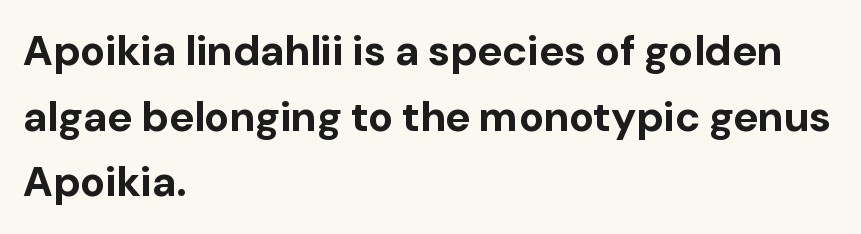
The image shows 42 px bold sans-serif type, upright; set left-aligned, normal line spacing (1.56x), normal letter spacing, not underlined; low stroke contrast and a medium x-height.
